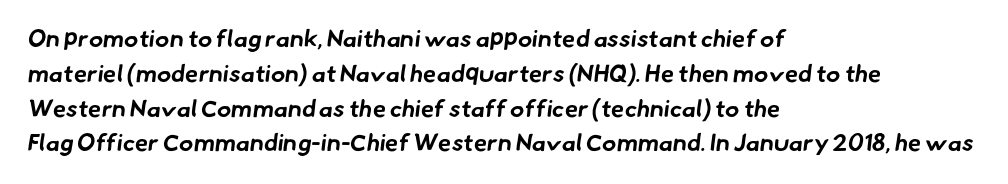
Q: Is the text bold? A: Yes.
Q: Is the text underlined? A: No.
Q: How is the paragraph aligned? A: Left-aligned.
Q: Is the spacing between letters normal or unusually wide? A: Normal.
Q: Is the spacing between lines tight, normal or loose? A: Normal.
